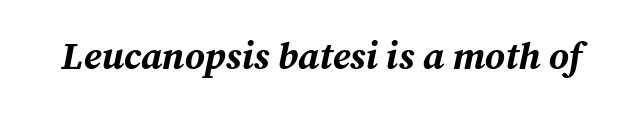
{"italic": "yes", "lean": "right", "slant_degrees": 12, "bold": "yes", "weight": "bold", "width": "normal", "stroke_contrast": "medium", "x_height": "medium", "monospaced": "no", "underline": "no", "letter_spacing": "normal", "letter_spacing_em": 0.0, "glyph_px": 38}
